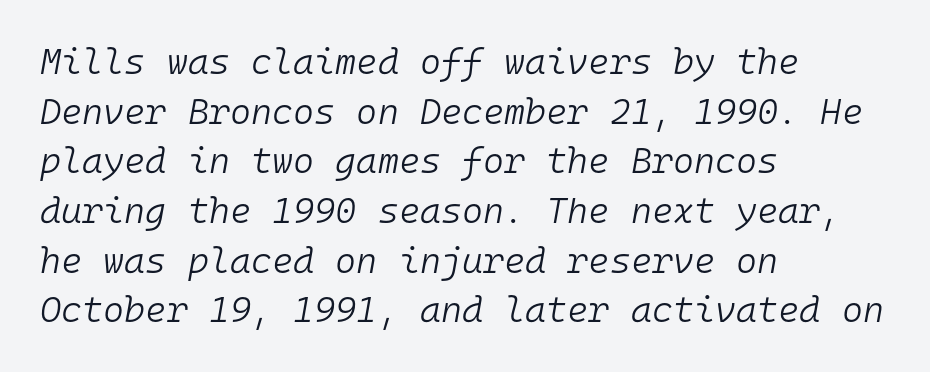
The image shows 36 px light type, italic (leaning right), monospaced; set left-aligned, normal line spacing (1.38x), normal letter spacing, not underlined; low stroke contrast and a medium x-height.
